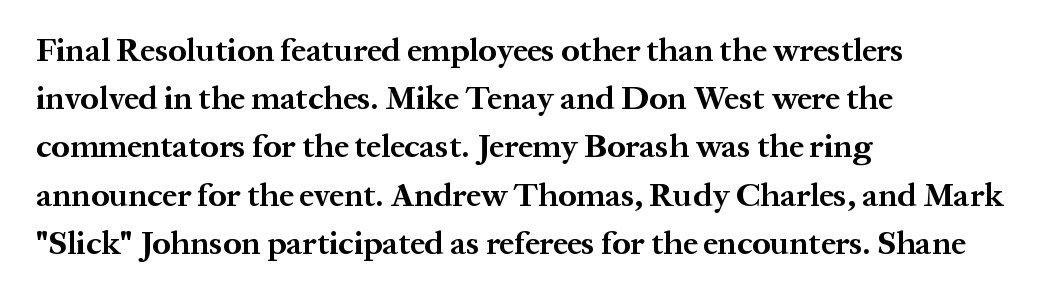
{"serif": "yes", "italic": "no", "bold": "yes", "weight": "bold", "width": "normal", "stroke_contrast": "medium", "x_height": "medium", "monospaced": "no", "underline": "no", "align": "left", "line_spacing": "normal", "line_spacing_ratio": 1.46, "letter_spacing": "normal", "letter_spacing_em": 0.0, "glyph_px": 33}
